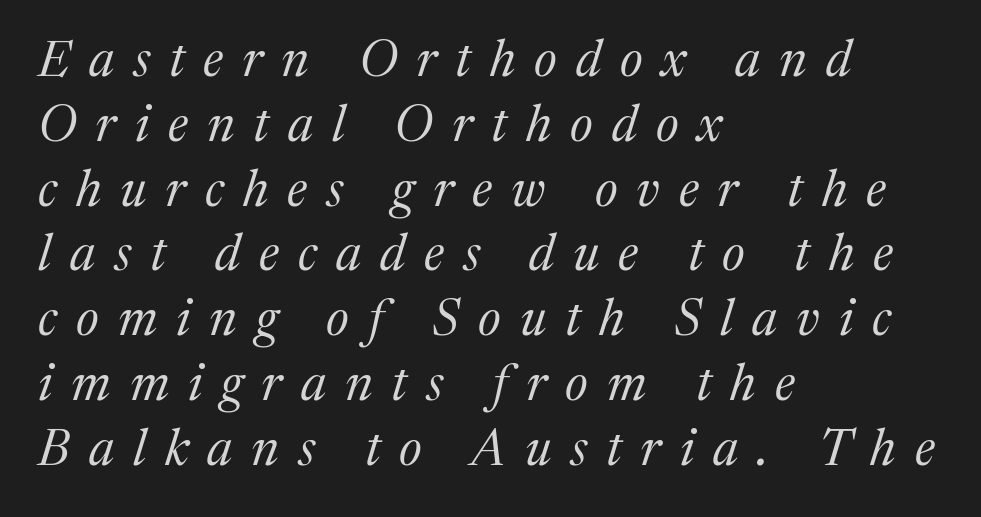
{"serif": "yes", "italic": "yes", "lean": "right", "slant_degrees": 17, "bold": "no", "weight": "regular", "width": "normal", "stroke_contrast": "medium", "x_height": "medium", "monospaced": "no", "underline": "no", "align": "left", "line_spacing": "normal", "line_spacing_ratio": 1.27, "letter_spacing": "wide", "letter_spacing_em": 0.37, "glyph_px": 51}
